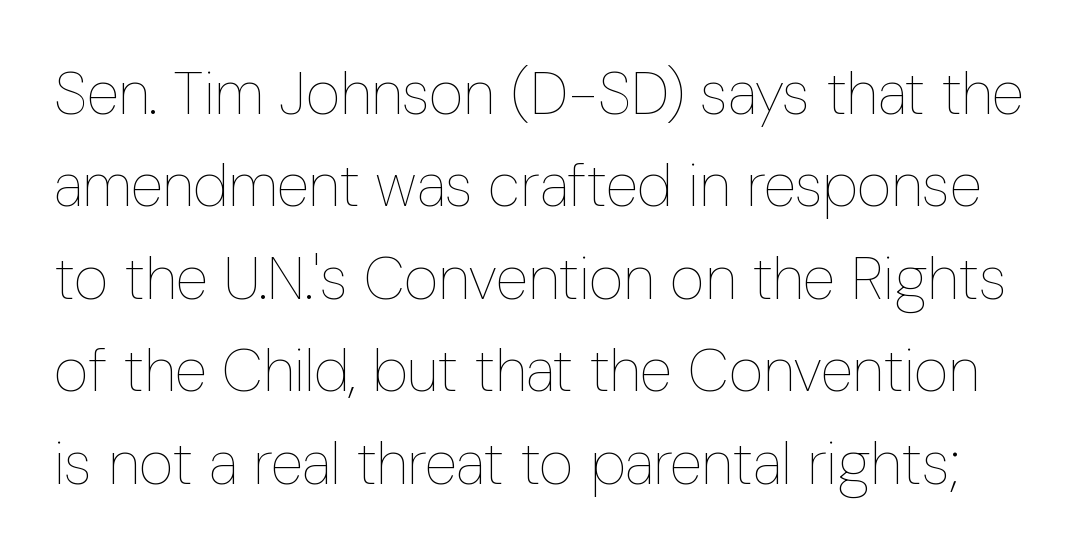
Q: Is the text bold? A: No.
Q: Is the text italic (slanted)? A: No, it is upright.
Q: Is the text underlined? A: No.
Q: Is the spacing between letters normal or unusually wide? A: Normal.
Q: Is the spacing between lines tight, normal or loose? A: Normal.
Q: Width (condensed, normal, or wide)? A: Condensed.
Q: Stroke contrast? A: Low.
Q: x-height? A: Medium.
Q: Monospaced? A: No.
